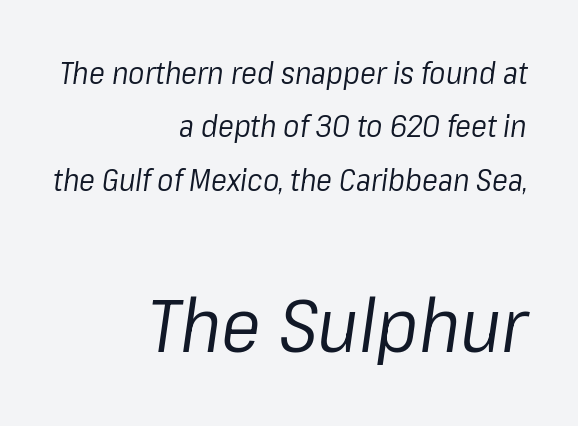
The image shows 75 px regular-weight type, italic (leaning right); set right-aligned, line spacing 1.78x, normal letter spacing, not underlined; the second (bottom) block is 2.5x larger; low stroke contrast and a medium x-height.
